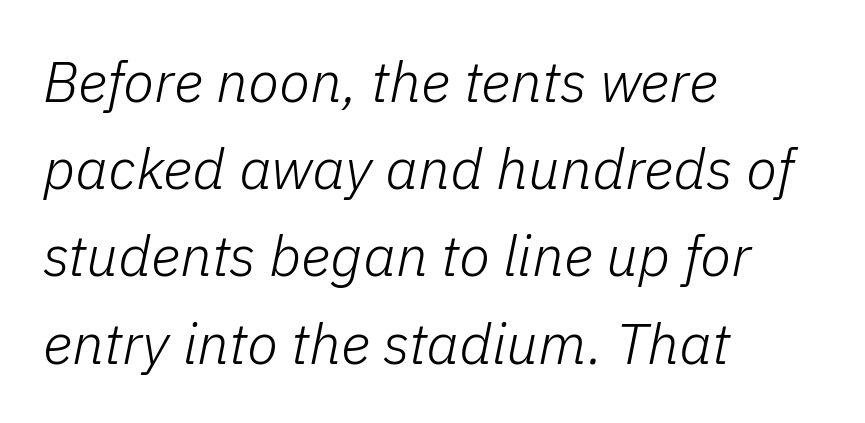
The face used here is proportionally spaced, like ordinary book or web type. Typeset ragged right — the left edge is the straight one. Weight class: somewhere from thin through regular. Horizontal bands of white between lines are of average thickness. Inter-character spacing is left at the font's built-in metrics. The typography opts for an oblique posture over an upright one.
